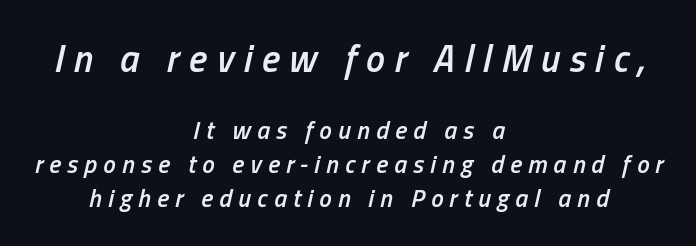
Q: Is the text bold? A: Semi-bold.
Q: Is the text italic (slanted)? A: Yes, it leans right by about 13 degrees.
Q: Is the text underlined? A: No.
Q: How is the paragraph aligned? A: Centered.
Q: Is the spacing between letters normal or unusually wide? A: Unusually wide.
Q: Is the spacing between lines tight, normal or loose? A: Normal.
Q: Which block of text is set in a larger size, the first (top) or the second (bottom)? A: The first (top) one.
Q: Width (condensed, normal, or wide)? A: Condensed.
Q: Stroke contrast? A: Low.
Q: x-height? A: Medium.
Q: Monospaced? A: No.
